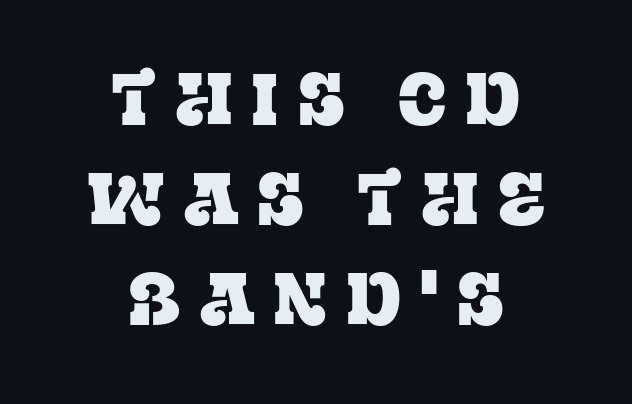
The image shows 73 px serif type, upright; set centered, normal line spacing (1.37x), unusually wide letter spacing (+0.26 em), not underlined; low stroke contrast and a large x-height.
